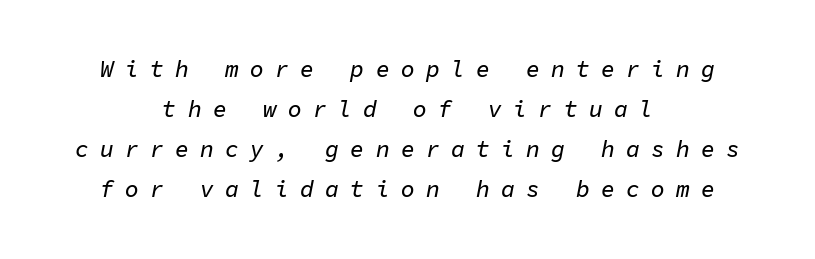
Q: Is the text italic (slanted)? A: Yes, it leans right by about 11 degrees.
Q: Is the text underlined? A: No.
Q: How is the paragraph aligned? A: Centered.
Q: Is the spacing between letters normal or unusually wide? A: Unusually wide.
